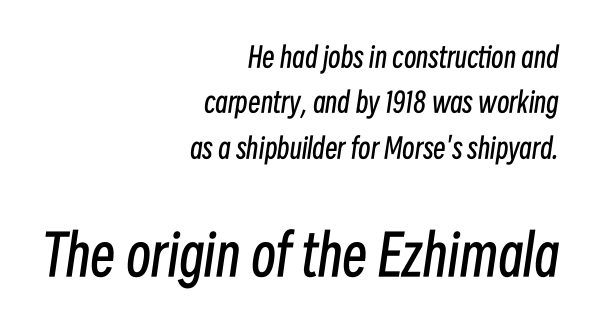
{"italic": "yes", "lean": "right", "slant_degrees": 8, "bold": "no", "weight": "regular", "width": "condensed", "stroke_contrast": "low", "x_height": "medium", "monospaced": "no", "underline": "no", "align": "right", "line_spacing": "normal", "line_spacing_ratio": 1.62, "letter_spacing": "normal", "letter_spacing_em": 0.0, "larger_block": "second", "size_ratio": 2.0, "glyph_px": 56}
